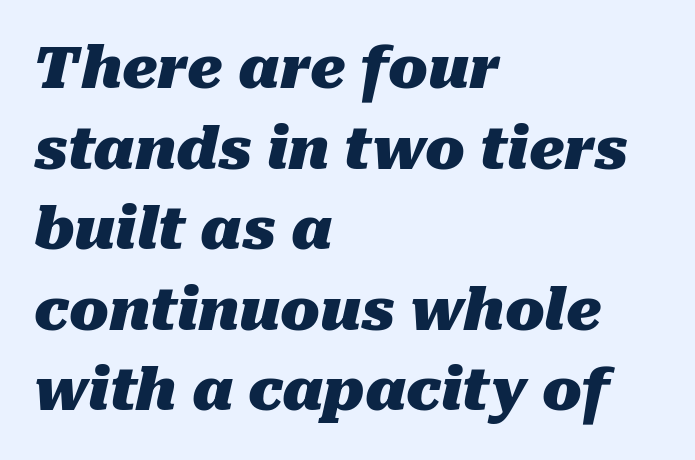
Q: Is the text bold? A: Yes.
Q: Is the text italic (slanted)? A: Yes, it leans right by about 10 degrees.
Q: Is the text underlined? A: No.
Q: How is the paragraph aligned? A: Left-aligned.
Q: Is the spacing between letters normal or unusually wide? A: Normal.
Q: Is the spacing between lines tight, normal or loose? A: Normal.
Q: Width (condensed, normal, or wide)? A: Normal.
Q: Stroke contrast? A: Medium.
Q: x-height? A: Medium.
Q: Monospaced? A: No.
